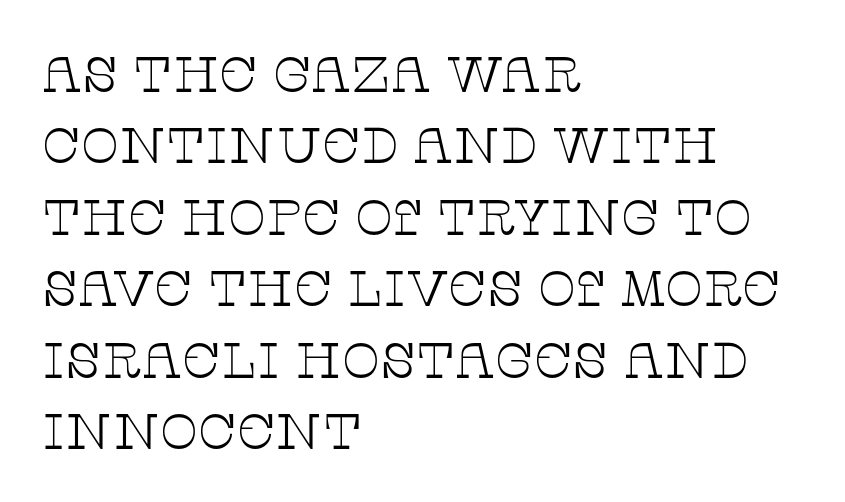
How would I describe the line gaps? Plain and ordinary. No chunkiness to these letters — they're not bold. Each line starts at the same left margin while the right side varies. Check under the words: just untouched page. Font category for this specimen: serif. Note the varied advance widths — an 'i' is clearly narrower than an 'm'.
